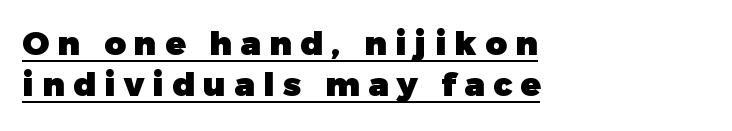
Q: Is the text bold? A: Yes.
Q: Is the text italic (slanted)? A: No, it is upright.
Q: Is the typeface a serif or a sans-serif typeface? A: Sans-serif.
Q: Is the text underlined? A: Yes.
Q: How is the paragraph aligned? A: Left-aligned.
Q: Is the spacing between letters normal or unusually wide? A: Unusually wide.
Q: Is the spacing between lines tight, normal or loose? A: Normal.
Q: Width (condensed, normal, or wide)? A: Normal.
Q: Stroke contrast? A: Low.
Q: x-height? A: Medium.
Q: Monospaced? A: No.
